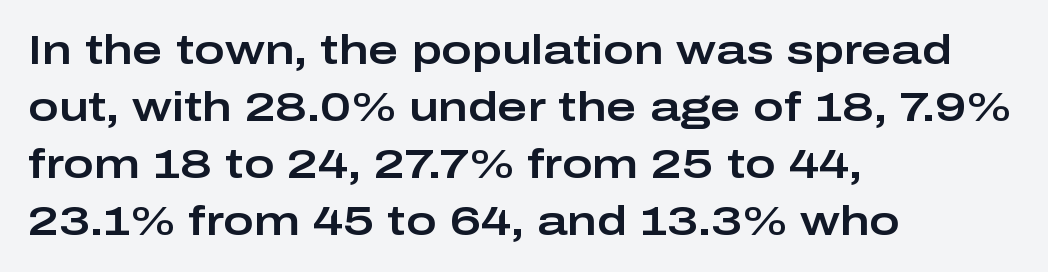
{"serif": "no", "italic": "no", "width": "wide", "stroke_contrast": "low", "x_height": "medium", "monospaced": "no", "underline": "no", "align": "left", "line_spacing": "normal", "line_spacing_ratio": 1.39, "letter_spacing": "normal", "letter_spacing_em": 0.0, "glyph_px": 41}
